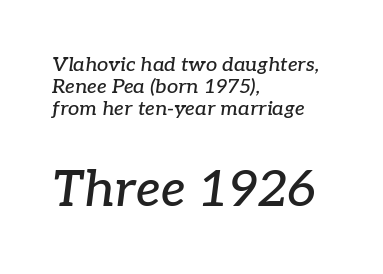
Proportional: the letters do not fall into vertical columns. Anything drawn beneath the words? Only blank space. The designer gave the closing block more size than the opening block. The font's italic variant was chosen for this text.
